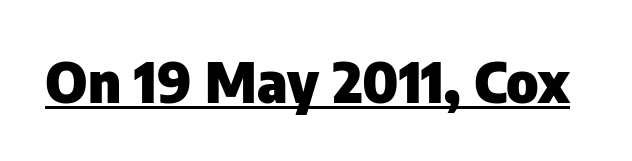
You'd pick this weight for a headline — it's a proper bold. What decoration does the sample have? An underline. What kind of face is this? One without serifs — a sans. How are the letters spaced? Ordinarily, with no added tracking.
